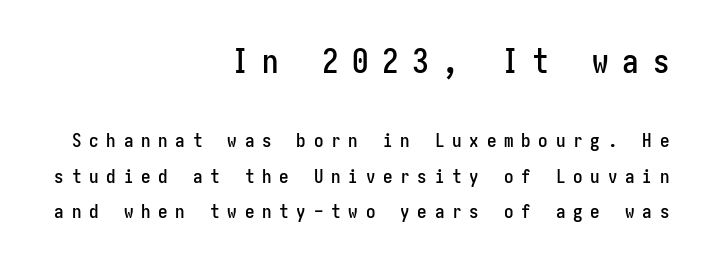
Nothing sits at the stroke ends, so this counts as sans-serif. Between one letter and the next there's a generous, obvious gap. Visually, the top section dominates because its glyphs are scaled up. The gap between lines stays unmarked. A typesetter would mark this as roman, not italic. Compared with a flush-left layout, this one pins lines to the opposite, right side.
